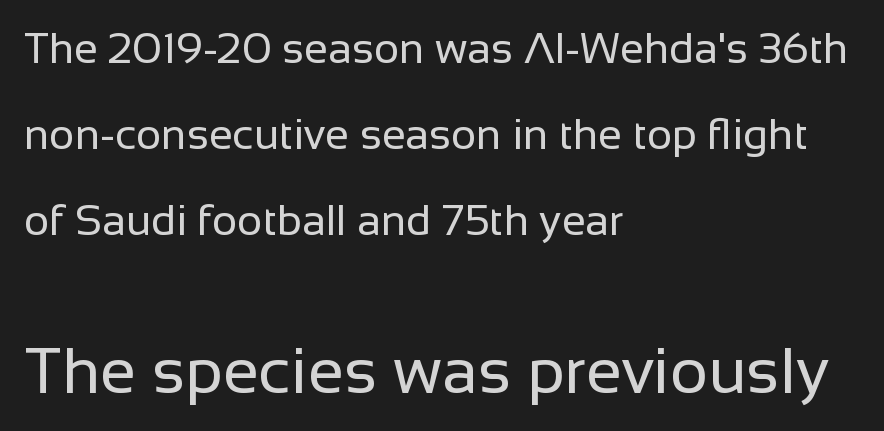
The image shows 65 px regular-weight sans-serif type, upright; set left-aligned, loose line spacing (2.0x), normal letter spacing, not underlined; the second (bottom) block is 1.51x larger; low stroke contrast and a medium x-height.
